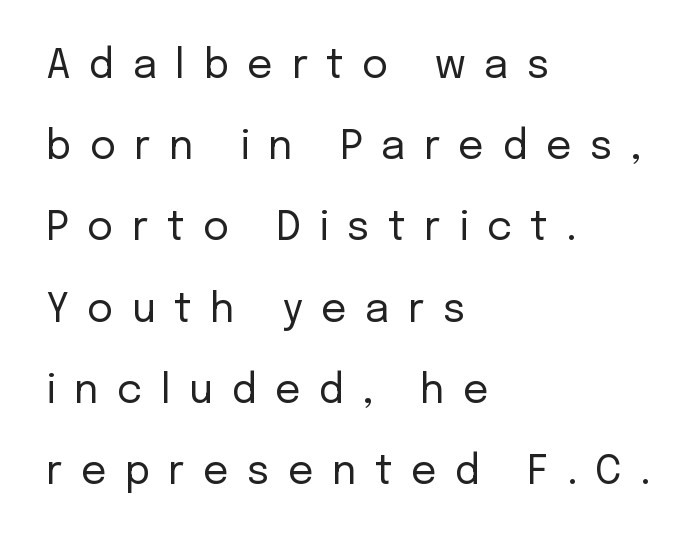
The image shows 40 px regular-weight sans-serif type, upright; set left-aligned, loose line spacing (2.03x), unusually wide letter spacing (+0.46 em), not underlined; low stroke contrast and a medium x-height.
